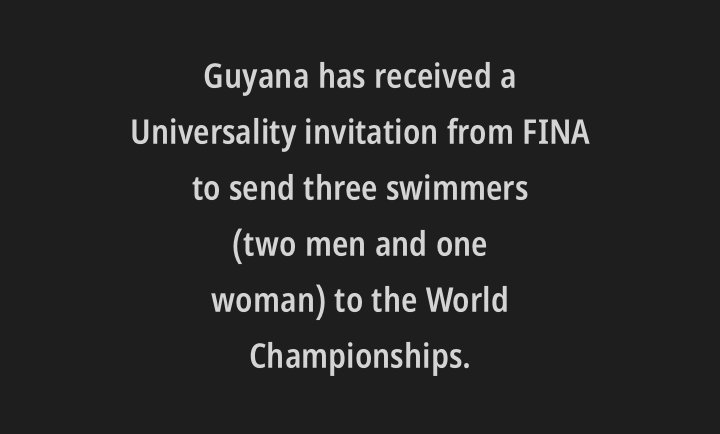
Q: Is the text bold? A: Semi-bold.
Q: Is the text italic (slanted)? A: No, it is upright.
Q: Is the typeface a serif or a sans-serif typeface? A: Sans-serif.
Q: Is the text underlined? A: No.
Q: How is the paragraph aligned? A: Centered.
Q: Is the spacing between letters normal or unusually wide? A: Normal.
Q: Is the spacing between lines tight, normal or loose? A: Normal.
Q: Width (condensed, normal, or wide)? A: Condensed.
Q: Stroke contrast? A: Low.
Q: x-height? A: Large.
Q: Monospaced? A: No.
